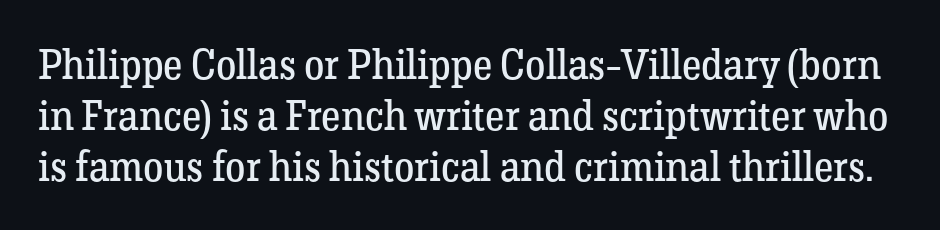
The image shows 41 px regular-weight serif type, upright; set normal line spacing (1.25x), normal letter spacing, not underlined; low stroke contrast and a medium x-height.
